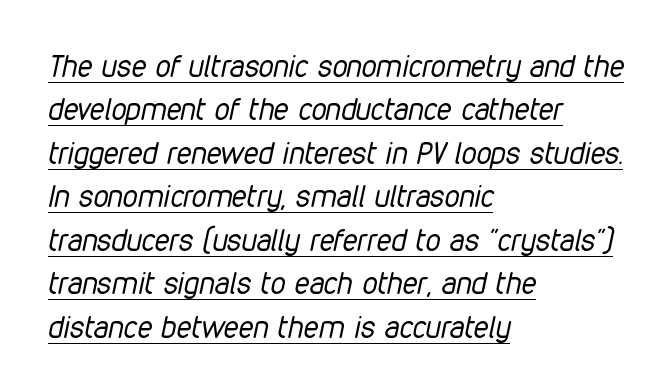
An italicized treatment has been applied to the whole sample. You could not count columns in this text — the font is proportionally spaced. Is the letter spacing exaggerated? No — it looks like the ordinary default. On a weight scale, this lands at 450 or below.
